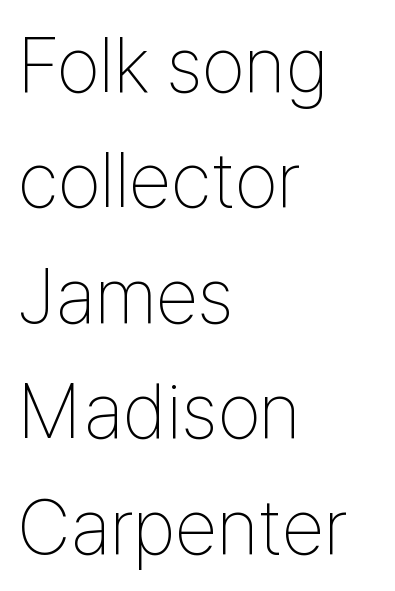
The image shows 77 px thin, condensed sans-serif type, upright; set left-aligned, normal line spacing (1.5x), normal letter spacing, not underlined; low stroke contrast and a medium x-height.
